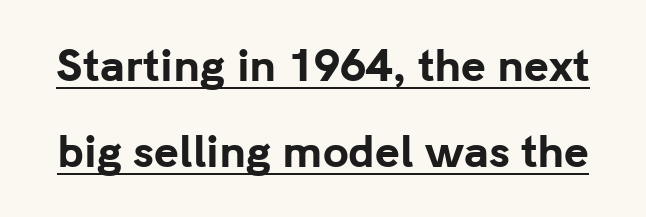
{"serif": "no", "italic": "no", "bold": "yes", "weight": "bold", "width": "normal", "stroke_contrast": "low", "x_height": "medium", "monospaced": "no", "underline": "yes", "line_spacing": "loose", "line_spacing_ratio": 2.04, "letter_spacing": "normal", "letter_spacing_em": 0.0, "glyph_px": 42}
